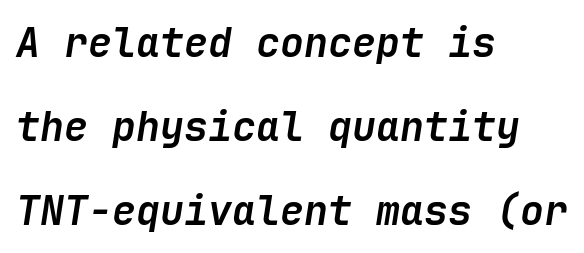
The image shows 40 px semibold type, italic (leaning right); set left-aligned, loose line spacing (2.1x), normal letter spacing, not underlined; low stroke contrast and a medium x-height.
